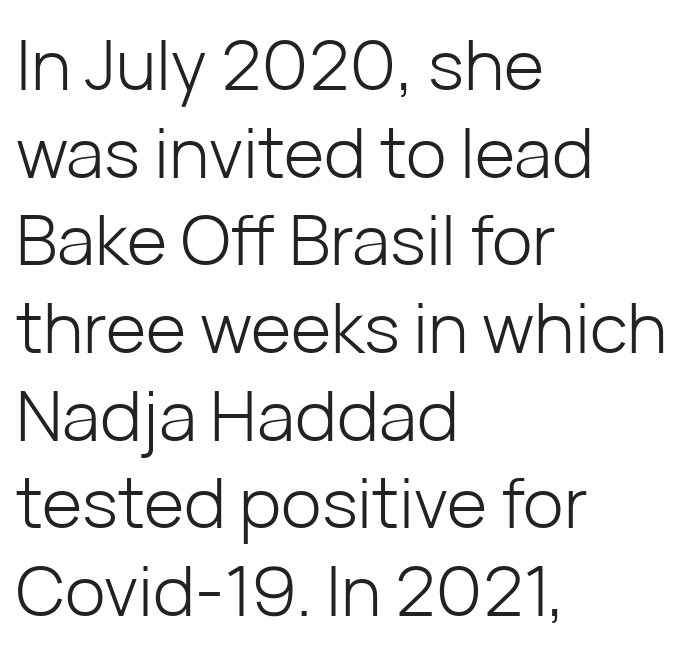
The image shows 69 px light sans-serif type, upright; set left-aligned, normal line spacing (1.27x), normal letter spacing, not underlined; low stroke contrast and a medium x-height.
